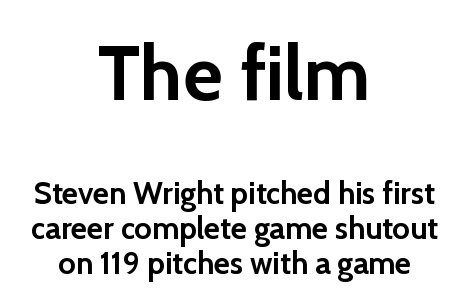
{"serif": "no", "italic": "no", "bold": "yes", "weight": "semibold", "width": "normal", "x_height": "medium", "monospaced": "no", "underline": "no", "align": "center", "line_spacing": "tight", "line_spacing_ratio": 1.13, "letter_spacing": "normal", "letter_spacing_em": 0.0, "larger_block": "first", "size_ratio": 2.48, "glyph_px": 77}
